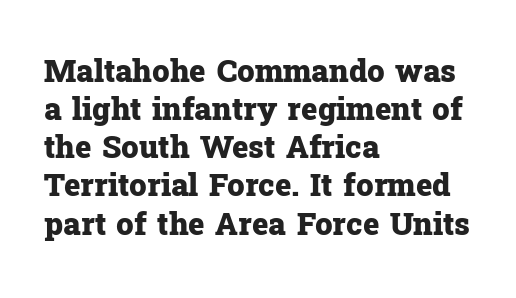
The image shows 31 px heavy serif type, upright; set left-aligned, line spacing 1.23x, normal letter spacing, not underlined; low stroke contrast and a medium x-height.
